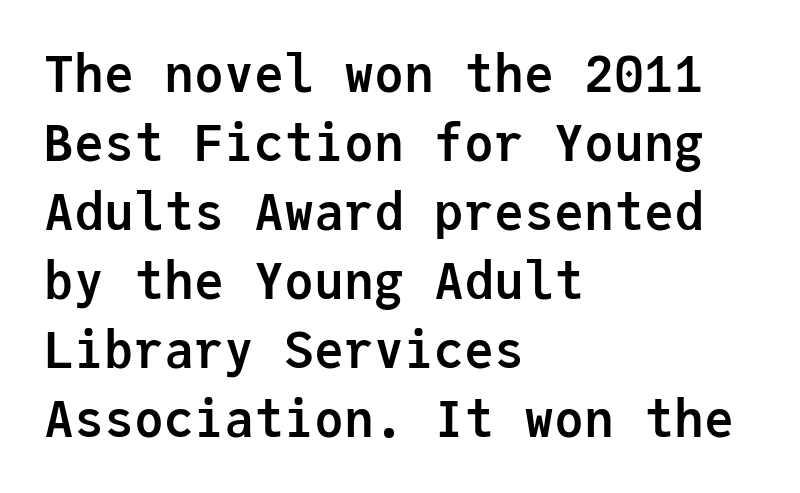
The font is running at its bold setting. Nothing sits at the stroke ends, so this counts as sans-serif. Glance below the letters and you will spot only blank space. Spacing between characters is what you'd get straight out of the box.
